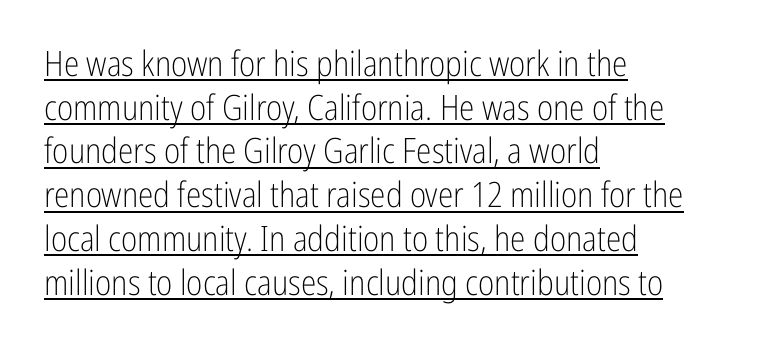
You could not count columns in this text — the font is proportionally spaced. These lines are set flush left with a ragged right edge. A typographer would call this underscored text. The letters carry no serifs — their stems end cleanly without finishing strokes. The specimen reads as upright at a glance. Nothing heavy about these letters — not bold at all.
